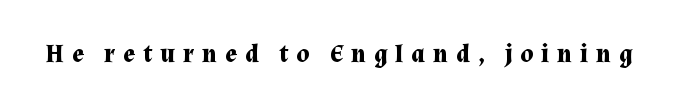
Q: Is the text bold? A: Yes.
Q: Is the text italic (slanted)? A: No, it is upright.
Q: Is the text underlined? A: No.
Q: Is the spacing between letters normal or unusually wide? A: Unusually wide.
